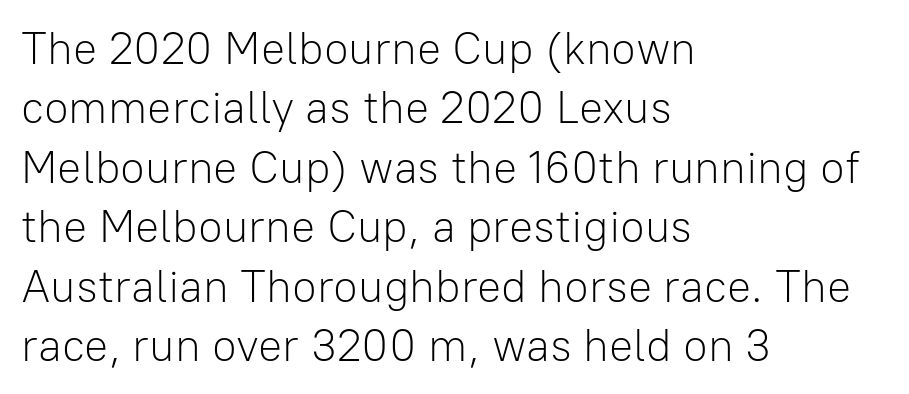
The image shows 45 px light sans-serif type, upright; set left-aligned, normal line spacing (1.32x), normal letter spacing, not underlined; low stroke contrast and a medium x-height.
